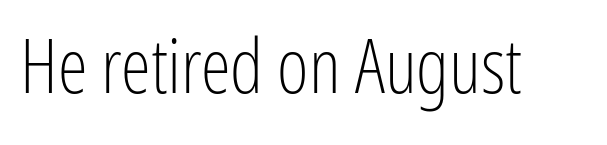
The image shows 76 px light, condensed sans-serif type, upright; set normal letter spacing, not underlined; low stroke contrast and a medium x-height.
